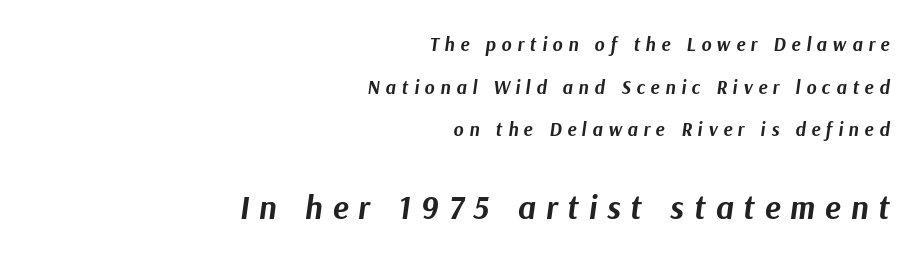
{"italic": "yes", "lean": "right", "slant_degrees": 9, "bold": "yes", "weight": "bold", "width": "normal", "stroke_contrast": "medium", "x_height": "medium", "monospaced": "no", "underline": "no", "align": "right", "line_spacing": "loose", "line_spacing_ratio": 2.25, "letter_spacing": "wide", "letter_spacing_em": 0.3, "larger_block": "second", "size_ratio": 1.74, "glyph_px": 33}
